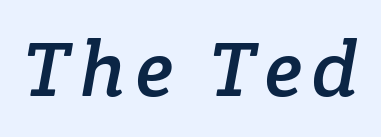
Looks like regular typesetting: each glyph gets only the width it needs. Each row of text sits above clean, open space. Does the type have serifs? Yes, each stem ends in a small foot.
